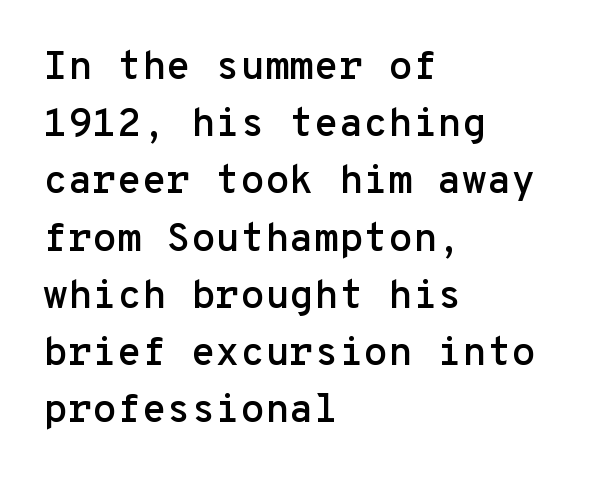
The image shows 40 px sans-serif type, upright, monospaced; set left-aligned, normal line spacing (1.43x), normal letter spacing, not underlined; low stroke contrast and a medium x-height.
